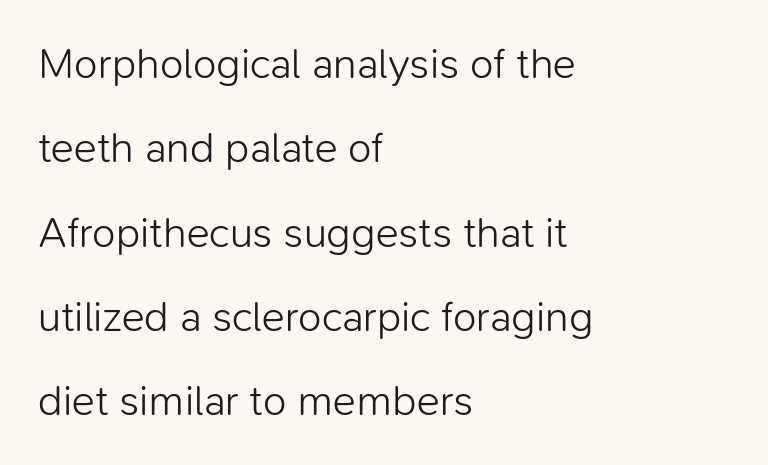
{"serif": "no", "italic": "no", "bold": "no", "weight": "light", "width": "normal", "stroke_contrast": "low", "x_height": "medium", "monospaced": "no", "underline": "no", "align": "left", "line_spacing": "loose", "line_spacing_ratio": 1.96, "letter_spacing": "normal", "letter_spacing_em": 0.0, "glyph_px": 43}
